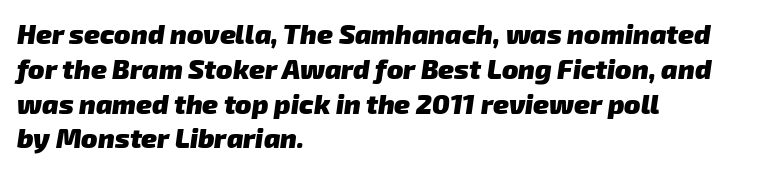
{"bold": "yes", "underline": "no", "align": "left", "line_spacing": "normal", "line_spacing_ratio": 1.29, "letter_spacing": "normal", "letter_spacing_em": 0.0, "glyph_px": 27}
